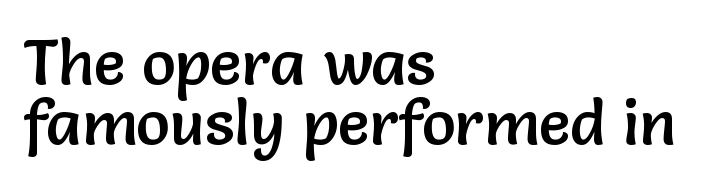
Q: Is the text italic (slanted)? A: No, it is upright.
Q: Is the typeface a serif or a sans-serif typeface? A: Sans-serif.
Q: Is the text underlined? A: No.
Q: How is the paragraph aligned? A: Left-aligned.
Q: Is the spacing between letters normal or unusually wide? A: Normal.
Q: Is the spacing between lines tight, normal or loose? A: Tight.
Q: Width (condensed, normal, or wide)? A: Normal.
Q: Stroke contrast? A: Low.
Q: x-height? A: Medium.
Q: Monospaced? A: No.
